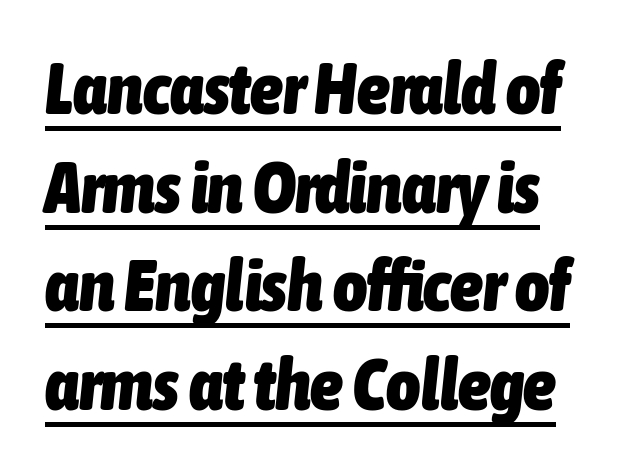
Characters follow at the spacing the type designer built in. Vertical spacing — default. Notice how the stems are inclined rather than vertical — that's the hallmark of italics. Each glyph is drawn with heavy, bold strokes.
